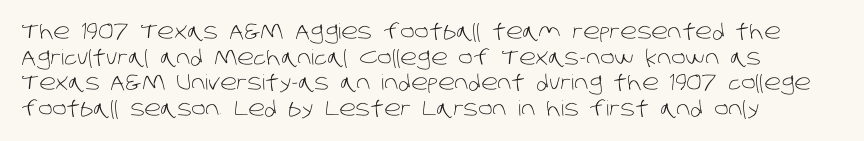
{"bold": "no", "underline": "no", "align": "left", "line_spacing_ratio": 1.22, "letter_spacing": "normal", "letter_spacing_em": 0.0, "glyph_px": 21}
